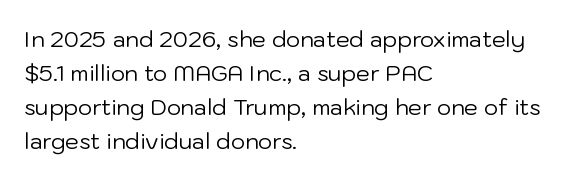
Q: Is the text bold? A: No.
Q: Is the text italic (slanted)? A: No, it is upright.
Q: Is the text underlined? A: No.
Q: How is the paragraph aligned? A: Left-aligned.
Q: Is the spacing between letters normal or unusually wide? A: Normal.
Q: Is the spacing between lines tight, normal or loose? A: Normal.
